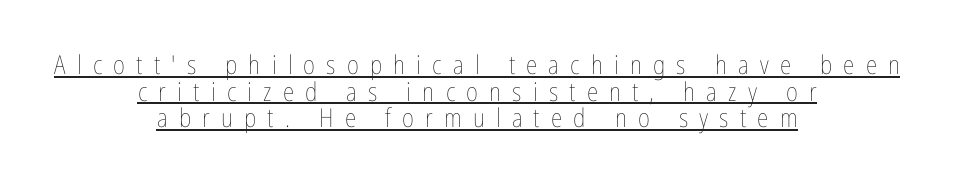
{"italic": "no", "bold": "no", "underline": "yes", "align": "center", "line_spacing": "tight", "line_spacing_ratio": 1.02, "letter_spacing": "wide", "letter_spacing_em": 0.43, "glyph_px": 26}
